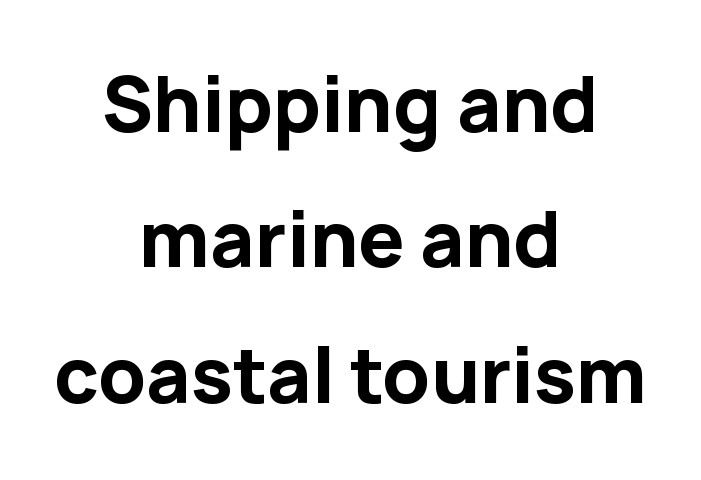
The horizontal fit of the characters is conventional and even. The string is rendered with underlining switched off. You could not count columns in this text — the font is proportionally spaced. This is the regular roman posture of the typeface. Notice how thick the strokes are: this is what a full bold looks like. Serif or sans? Sans — the stroke terminals are bare.
